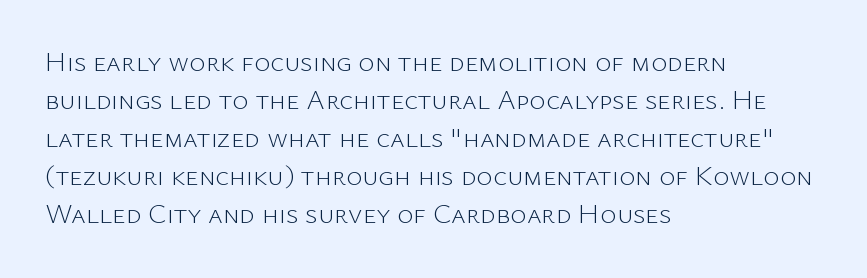
{"serif": "no", "italic": "no", "bold": "no", "weight": "light", "width": "normal", "stroke_contrast": "low", "x_height": "medium", "monospaced": "no", "underline": "no", "align": "left", "line_spacing": "normal", "line_spacing_ratio": 1.36, "letter_spacing": "normal", "letter_spacing_em": 0.0, "glyph_px": 28}
